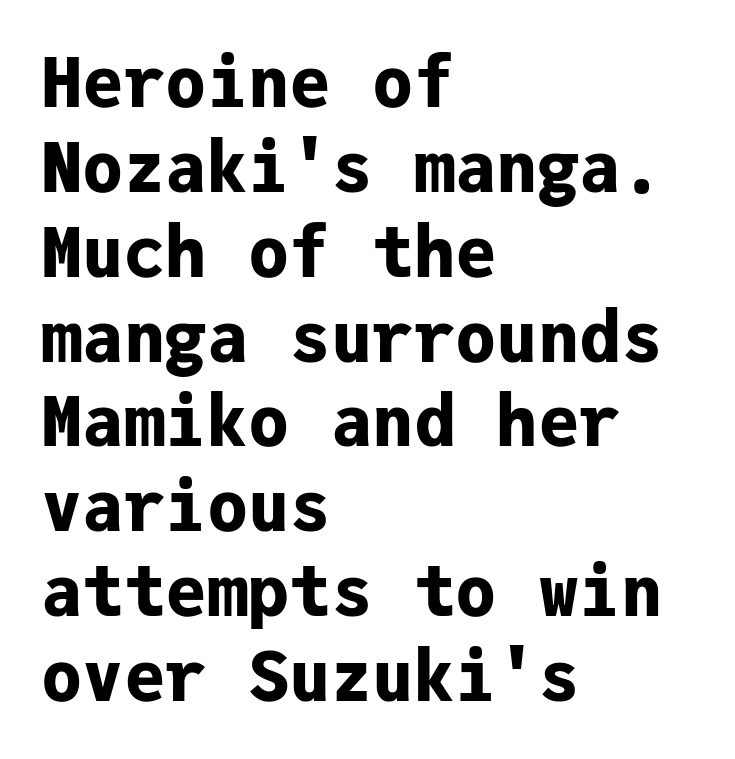
How are the letters spaced? Ordinarily, with no added tracking. No feet cap the strokes, marking this as sans-serif type. This sample has the even, mechanical cadence of fixed-width lettering. Every character sits straight up, as roman type does. The sample has been set heavy, in full bold. Nobody drew a line under any word here.
